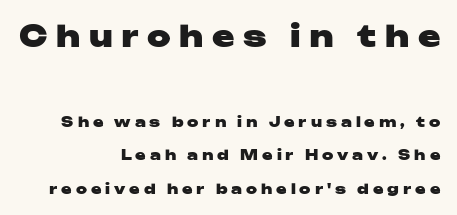
The image shows 30 px heavy, wide sans-serif type, upright; set right-aligned, loose line spacing (2.39x), unusually wide letter spacing (+0.28 em), not underlined; the first (top) block is 2.14x larger; low stroke contrast and a medium x-height.
